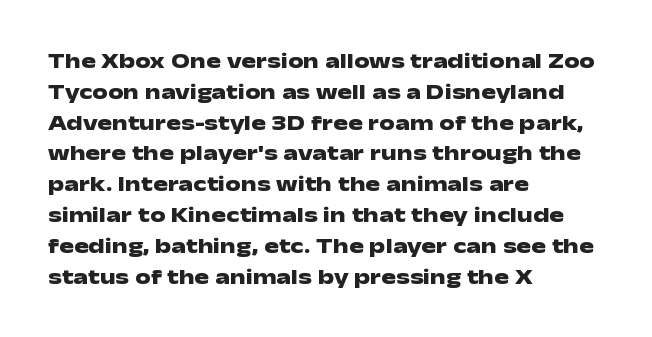
No italicization has been applied; the sample stays upright. The line-height multiplier appears to be the usual default. The face used here has the dense, thick strokes of a bold. Clear beneath every line of the passage. Each word holds together tightly as a unit, with standard inter-letter gaps. The typesetter chose a ragged-right arrangement here.
